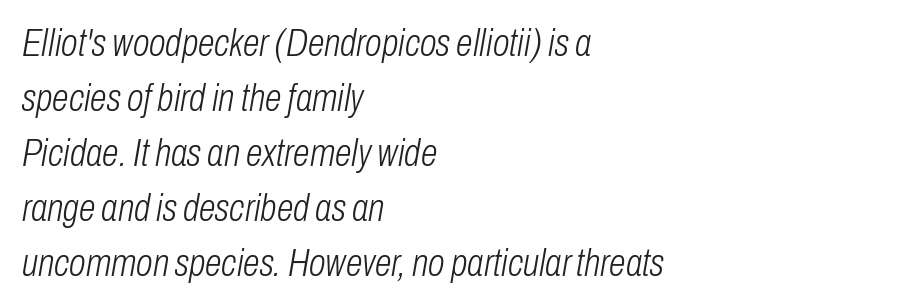
The image shows 38 px light, condensed type, italic (leaning right); set left-aligned, normal line spacing (1.45x), normal letter spacing, not underlined; low stroke contrast and a medium x-height.
